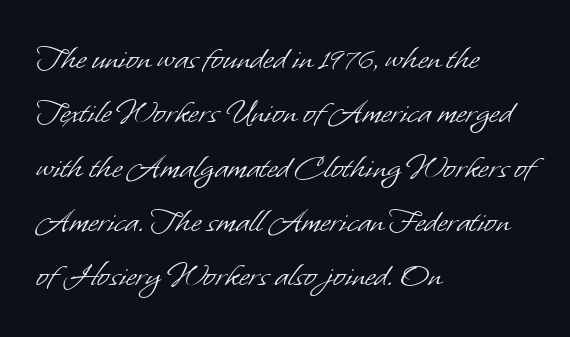
The image shows 36 px light sans-serif type; set left-aligned, normal line spacing (1.51x), normal letter spacing, not underlined; low stroke contrast and a small x-height.
